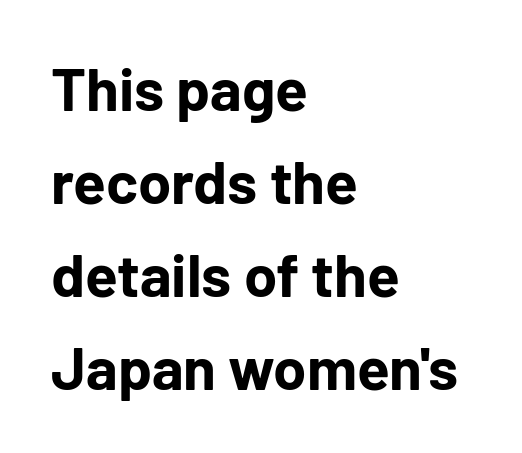
{"serif": "no", "italic": "no", "bold": "yes", "weight": "bold", "width": "normal", "stroke_contrast": "low", "x_height": "medium", "monospaced": "no", "underline": "no", "align": "left", "line_spacing": "normal", "line_spacing_ratio": 1.55, "letter_spacing": "normal", "letter_spacing_em": 0.0, "glyph_px": 60}
